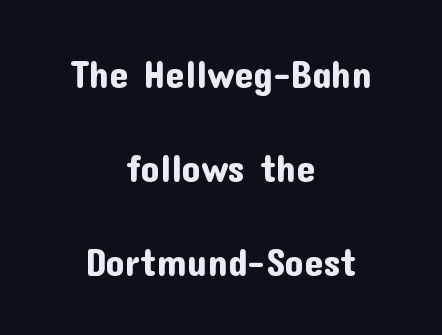
{"serif": "no", "italic": "no", "width": "normal", "stroke_contrast": "low", "x_height": "medium", "monospaced": "no", "underline": "no", "align": "center", "line_spacing": "loose", "line_spacing_ratio": 2.48, "letter_spacing": "normal", "letter_spacing_em": 0.0, "glyph_px": 38}
